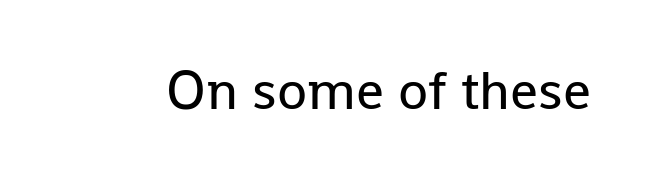
{"serif": "no", "italic": "no", "bold": "no", "weight": "regular", "width": "normal", "stroke_contrast": "low", "x_height": "medium", "monospaced": "no", "underline": "no", "letter_spacing": "normal", "letter_spacing_em": 0.0, "glyph_px": 55}
